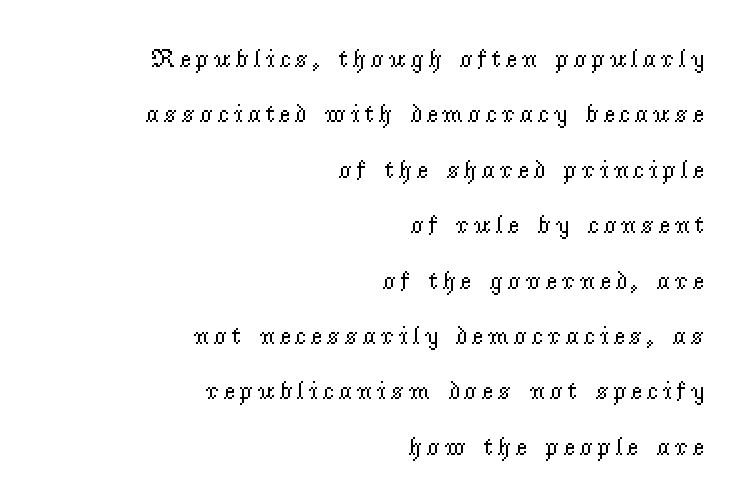
{"italic": "no", "bold": "no", "underline": "no", "align": "right", "line_spacing": "loose", "line_spacing_ratio": 2.13, "glyph_px": 26}
